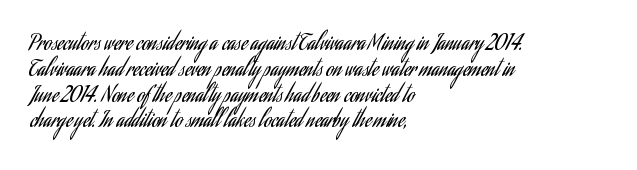
The image shows 21 px text type; set left-aligned, line spacing 1.23x, normal letter spacing, not underlined.
